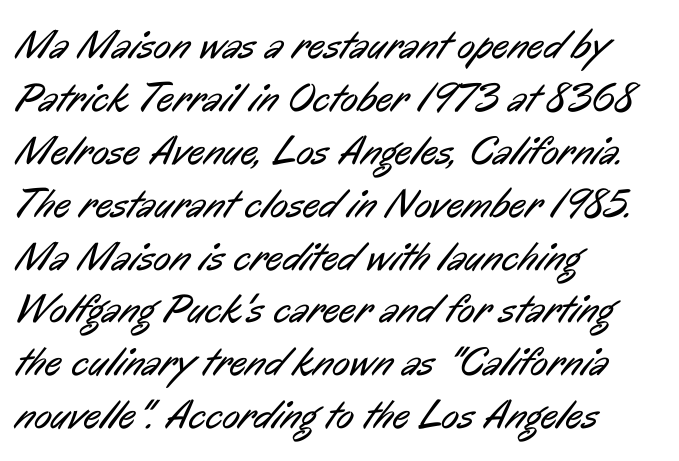
The image shows 41 px regular-weight, condensed sans-serif type; set left-aligned, normal line spacing (1.29x), normal letter spacing, not underlined; low stroke contrast and a medium x-height.
